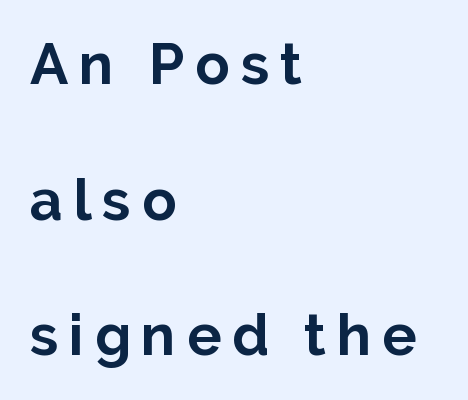
{"serif": "no", "italic": "no", "bold": "yes", "weight": "bold", "width": "normal", "stroke_contrast": "low", "x_height": "medium", "monospaced": "no", "underline": "no", "align": "left", "line_spacing": "loose", "line_spacing_ratio": 2.38, "glyph_px": 57}
